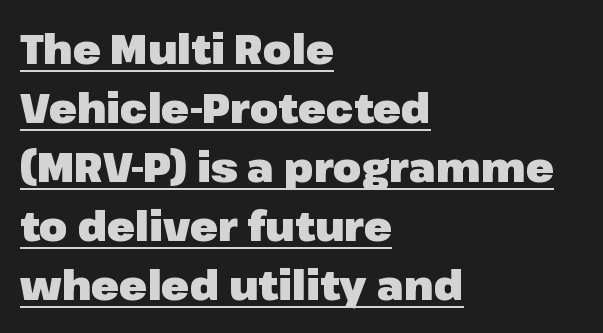
The image shows 41 px heavy sans-serif type, upright; set left-aligned, normal line spacing (1.44x), normal letter spacing, underlined; low stroke contrast and a medium x-height.
